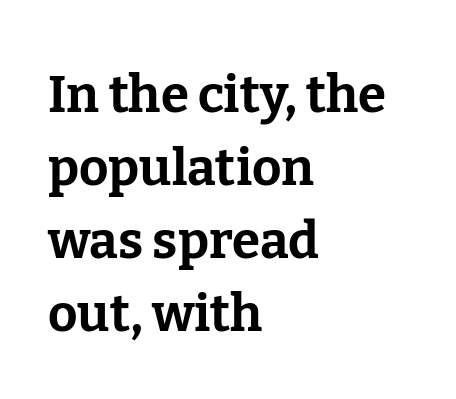
The image shows 51 px bold serif type, upright; set left-aligned, normal line spacing (1.43x), normal letter spacing, not underlined; low stroke contrast and a medium x-height.
